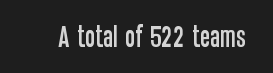
{"italic": "no", "underline": "no", "letter_spacing": "normal", "letter_spacing_em": 0.0, "glyph_px": 24}
